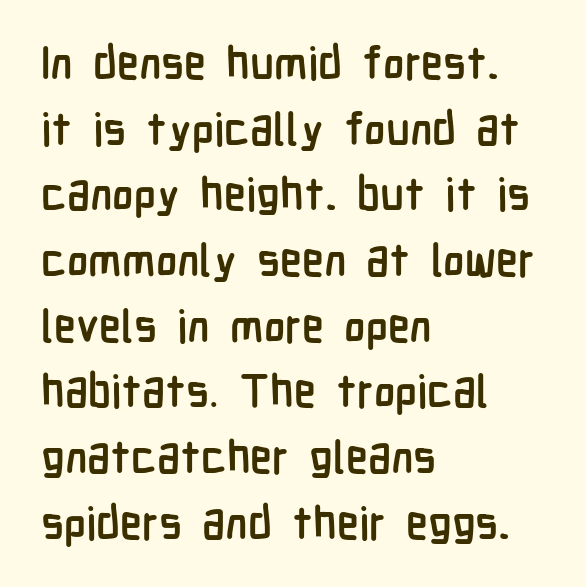
Q: Is the text bold? A: Yes.
Q: Is the text italic (slanted)? A: No, it is upright.
Q: Is the typeface a serif or a sans-serif typeface? A: Sans-serif.
Q: Is the text underlined? A: No.
Q: How is the paragraph aligned? A: Left-aligned.
Q: Is the spacing between letters normal or unusually wide? A: Normal.
Q: Is the spacing between lines tight, normal or loose? A: Normal.
Q: Width (condensed, normal, or wide)? A: Condensed.
Q: Stroke contrast? A: Low.
Q: x-height? A: Medium.
Q: Monospaced? A: No.
